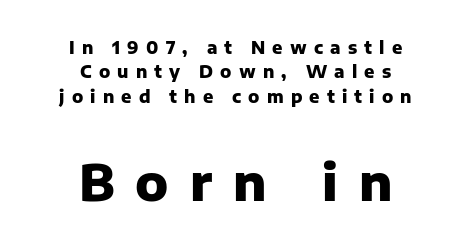
Check under the words: just untouched page. Character widths vary here, with narrow letters taking less room than wide ones. Bigger letters appear in the bottom chunk; the top chunk is reduced. Caption: expanded tracking, letters set apart. The letters carry no serifs — their stems end cleanly without finishing strokes.
